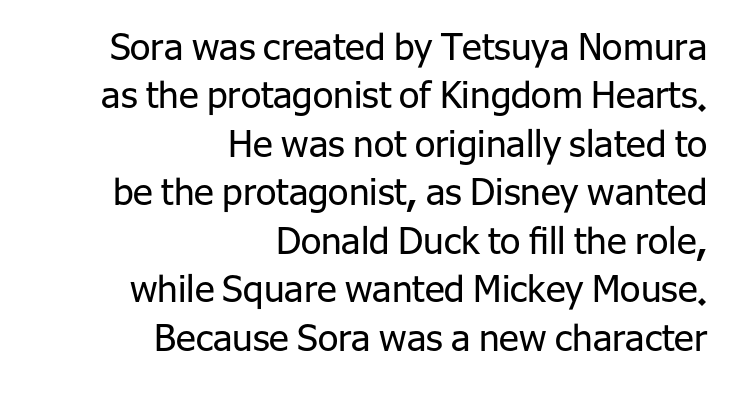
Q: Is the text bold? A: No.
Q: Is the text italic (slanted)? A: No, it is upright.
Q: Is the typeface a serif or a sans-serif typeface? A: Sans-serif.
Q: Is the text underlined? A: No.
Q: How is the paragraph aligned? A: Right-aligned.
Q: Is the spacing between letters normal or unusually wide? A: Normal.
Q: Is the spacing between lines tight, normal or loose? A: Normal.
Q: Width (condensed, normal, or wide)? A: Normal.
Q: Stroke contrast? A: Low.
Q: x-height? A: Medium.
Q: Monospaced? A: No.
